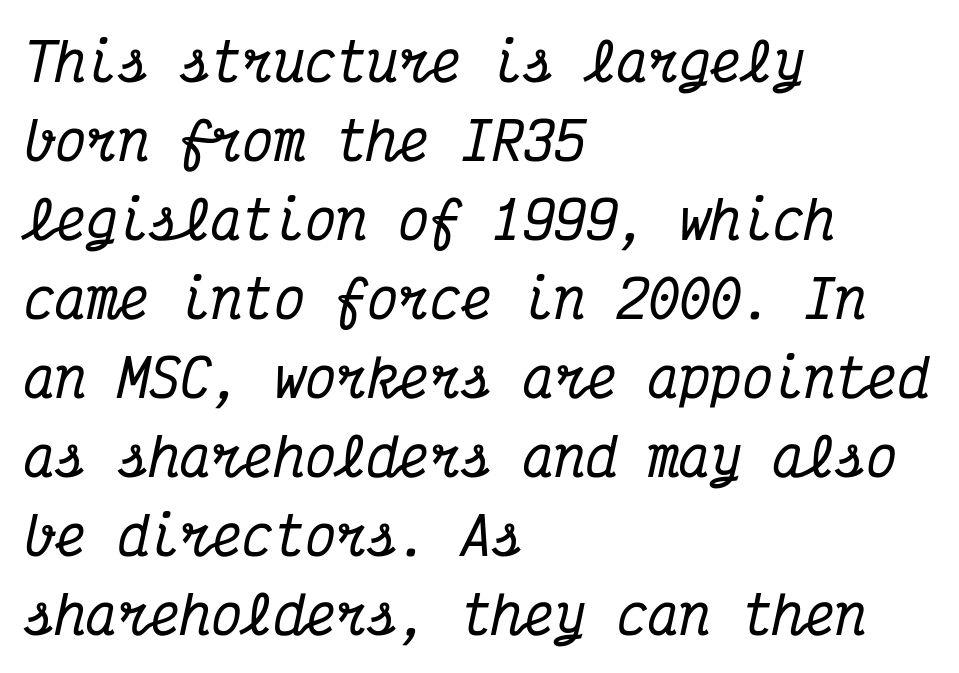
The image shows 52 px condensed serif type, italic (leaning right), monospaced; set left-aligned, normal line spacing (1.52x), normal letter spacing, not underlined; medium stroke contrast and a medium x-height.
